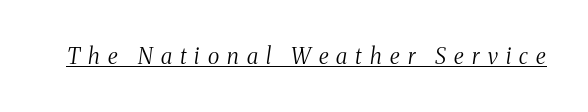
The image shows 22 px text type, italic (leaning right); set unusually wide letter spacing (+0.37 em), underlined.
